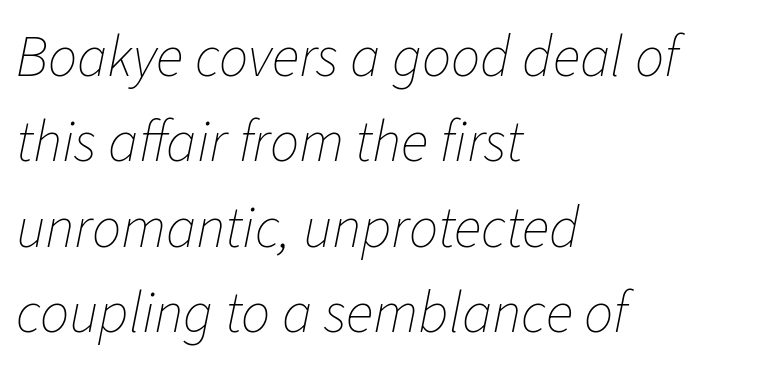
The image shows 58 px thin type, italic (leaning right); set left-aligned, normal line spacing (1.47x), normal letter spacing, not underlined; low stroke contrast and a medium x-height.
